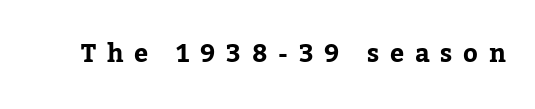
This sample uses an upright cut, with every glyph sitting square on the baseline. Underlining? Definitely not there. Thick stems and heavy bowls — unmistakably bold. Is the letter spacing exaggerated? Yes — the characters are pushed far apart.
